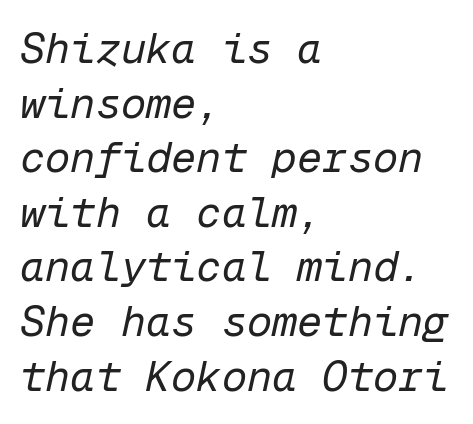
The vertical gap from one line to the next is medium. Do the characters align in a grid? Yes, the font is monospaced. Unmarked baselines from the first word to the last. The strokes carry an ordinary text weight at most.
